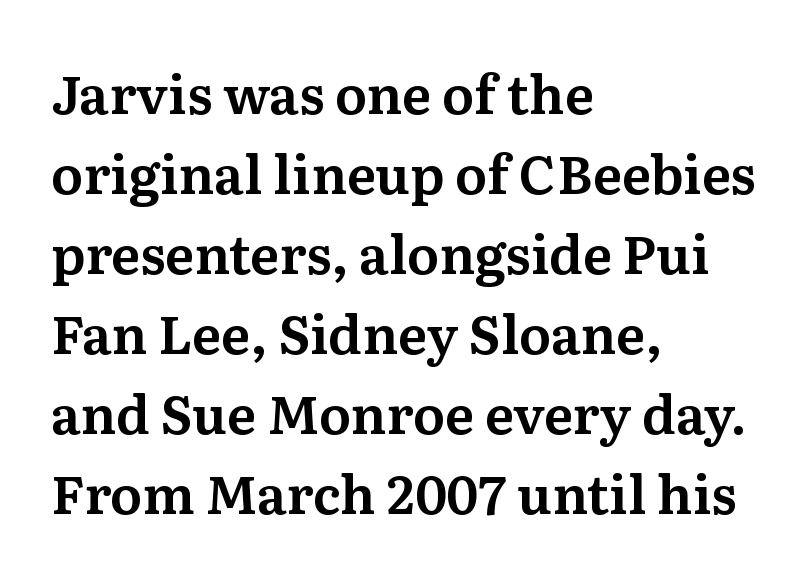
The image shows 53 px serif type, upright; set left-aligned, normal line spacing (1.51x), normal letter spacing, not underlined; medium stroke contrast and a medium x-height.
